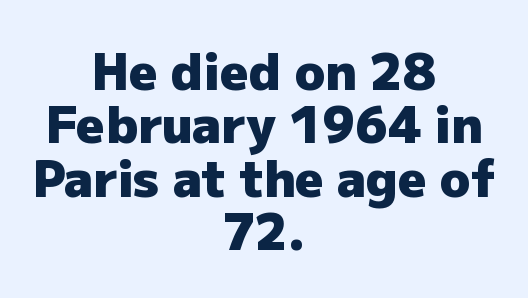
The image shows 50 px heavy sans-serif type, upright; set centered, tight line spacing (1.07x), normal letter spacing, not underlined; low stroke contrast and a medium x-height.
